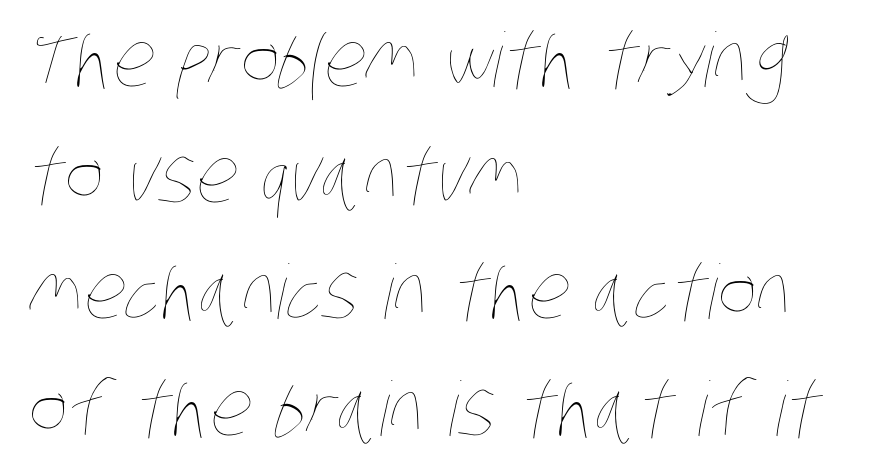
The image shows 75 px thin, condensed type; set left-aligned, normal line spacing (1.55x), normal letter spacing, not underlined; low stroke contrast and a large x-height.
